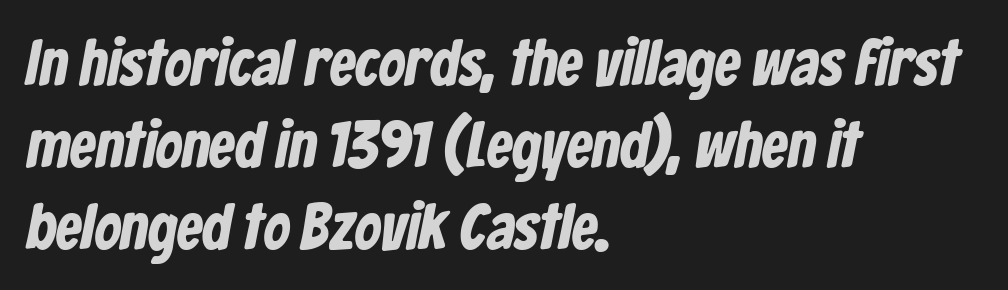
The image shows 65 px bold, condensed sans-serif type; set left-aligned, normal line spacing (1.26x), normal letter spacing, not underlined; low stroke contrast and a medium x-height.
